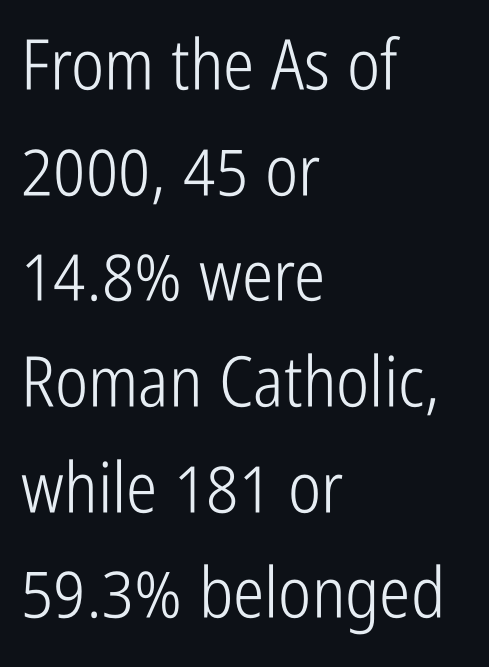
{"serif": "no", "italic": "no", "bold": "no", "weight": "light", "width": "condensed", "stroke_contrast": "low", "x_height": "medium", "monospaced": "no", "underline": "no", "align": "left", "line_spacing": "normal", "line_spacing_ratio": 1.51, "letter_spacing": "normal", "letter_spacing_em": 0.0, "glyph_px": 70}
